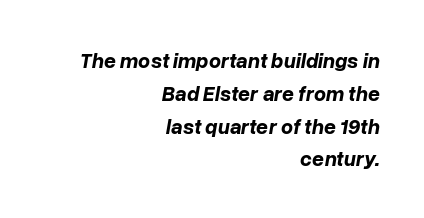
In terms of weight, the rendering is a true, heavy bold. The block of text has a typical density, with ordinary space between rows. Each word holds together tightly as a unit, with standard inter-letter gaps. Line ends are locked; line starts wander.
